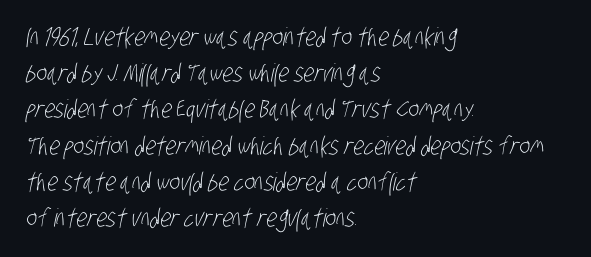
Has an underline been added? It has not. The passage shown has conventional tracking throughout. Heaviness? Minimal to ordinary, like unemphasized prose. Rows of type keep a routine distance in the vertical direction. These lines are set flush left with a ragged right edge.
